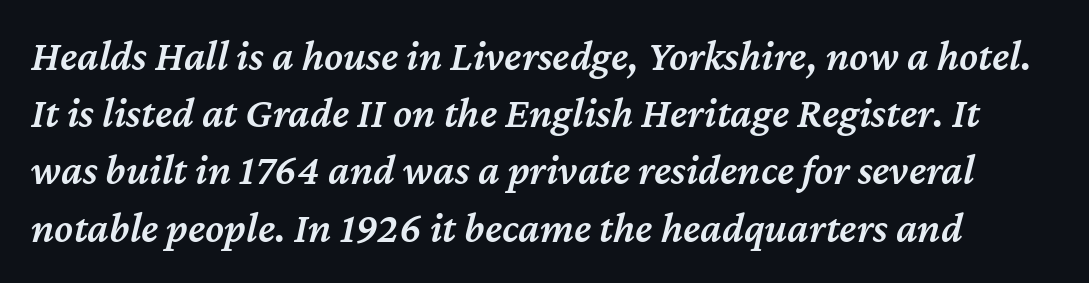
The image shows 43 px semibold type, italic (leaning right); set normal line spacing (1.33x), normal letter spacing, not underlined; medium stroke contrast and a medium x-height.
